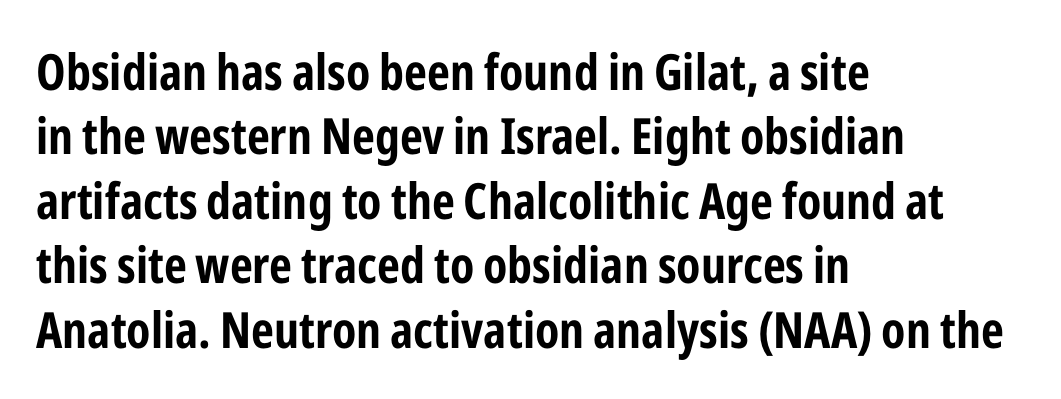
The image shows 50 px bold, condensed sans-serif type, upright; set left-aligned, normal line spacing (1.29x), normal letter spacing, not underlined; low stroke contrast and a medium x-height.
